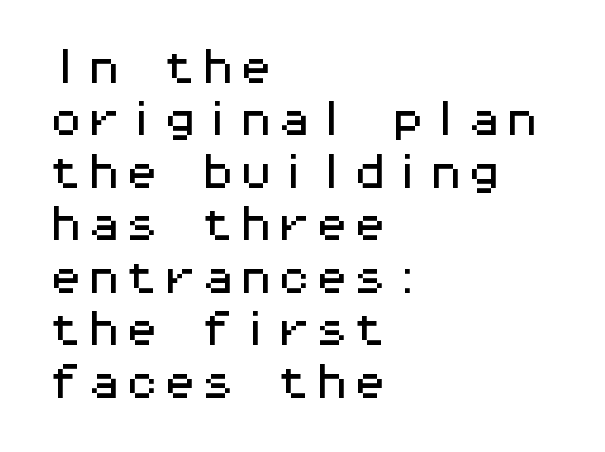
Q: Is the text italic (slanted)? A: No, it is upright.
Q: Is the typeface a serif or a sans-serif typeface? A: Sans-serif.
Q: Is the text underlined? A: No.
Q: How is the paragraph aligned? A: Left-aligned.
Q: Is the spacing between letters normal or unusually wide? A: Normal.
Q: Is the spacing between lines tight, normal or loose? A: Normal.
Q: Width (condensed, normal, or wide)? A: Wide.
Q: Stroke contrast? A: Medium.
Q: x-height? A: Medium.
Q: Monospaced? A: Yes.
